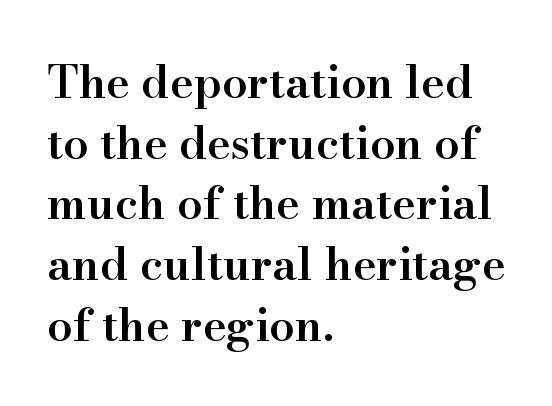
The text was rendered using a seriffed face with decorative stroke endings. Weight check: semibold — heavier than regular, not quite bold. Visually the block forms a straight wall on the left and a jagged coastline on the right. Check under the words: just untouched page.
